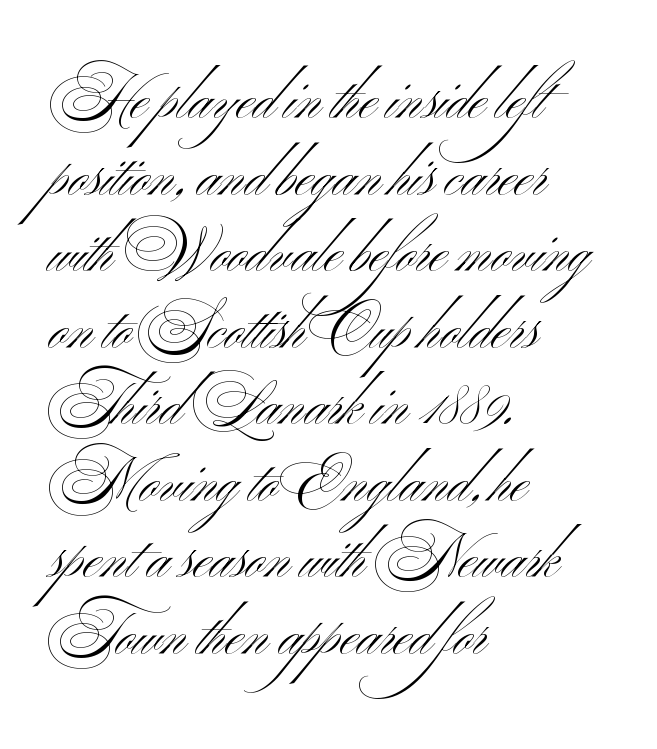
The image shows 58 px light, wide sans-serif type; set left-aligned, normal line spacing (1.32x), normal letter spacing, not underlined; medium stroke contrast and a small x-height.
